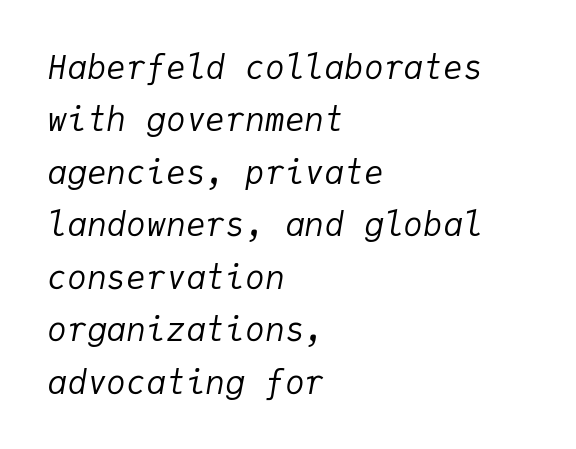
Q: Is the text bold? A: No.
Q: Is the text italic (slanted)? A: Yes, it leans right by about 9 degrees.
Q: Is the text underlined? A: No.
Q: How is the paragraph aligned? A: Left-aligned.
Q: Is the spacing between letters normal or unusually wide? A: Normal.
Q: Is the spacing between lines tight, normal or loose? A: Normal.
Q: Width (condensed, normal, or wide)? A: Normal.
Q: Stroke contrast? A: Low.
Q: x-height? A: Medium.
Q: Monospaced? A: Yes.
